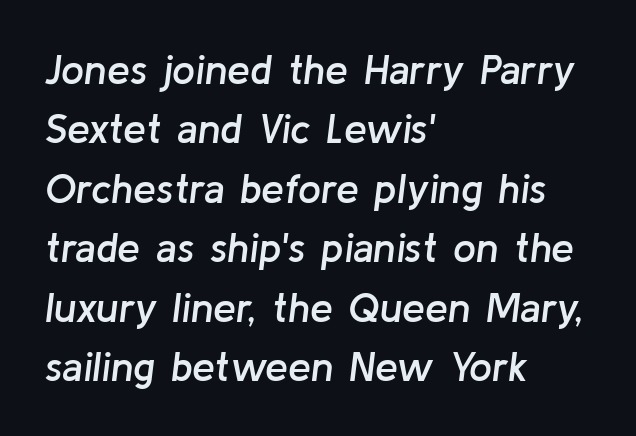
{"italic": "yes", "lean": "right", "slant_degrees": 8, "bold": "semi", "weight": "semibold", "width": "normal", "stroke_contrast": "low", "x_height": "medium", "monospaced": "no", "underline": "no", "align": "left", "line_spacing": "normal", "line_spacing_ratio": 1.45, "letter_spacing": "normal", "letter_spacing_em": 0.0, "glyph_px": 41}
